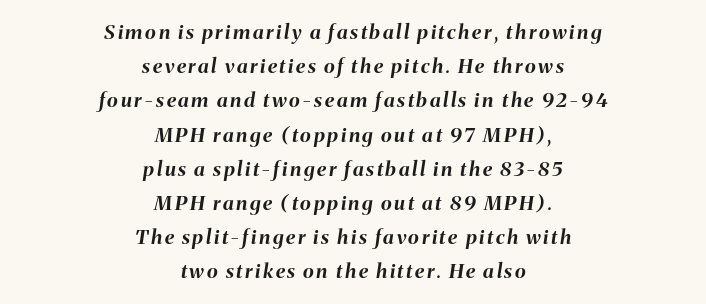
{"italic": "yes", "lean": "right", "slant_degrees": 8, "bold": "yes", "underline": "no", "align": "center", "line_spacing_ratio": 1.71, "glyph_px": 20}
